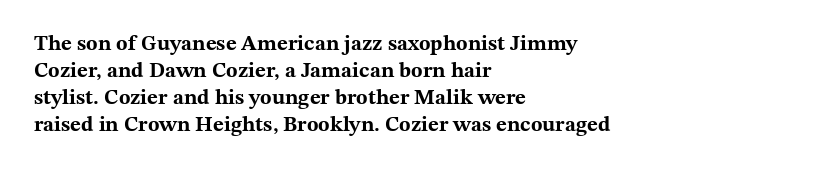
The image shows 21 px bold type, upright; set left-aligned, normal line spacing (1.28x), normal letter spacing, not underlined.
